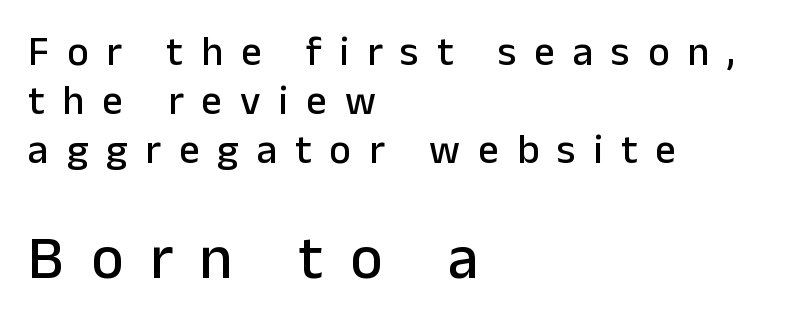
The image shows 61 px sans-serif type, upright; set left-aligned, line spacing 1.19x, unusually wide letter spacing (+0.44 em), not underlined; the second (bottom) block is 1.49x larger; low stroke contrast and a medium x-height.
